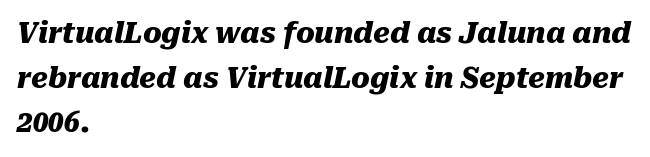
Q: Is the text bold? A: Yes.
Q: Is the text italic (slanted)? A: Yes, it leans right by about 10 degrees.
Q: Is the text underlined? A: No.
Q: How is the paragraph aligned? A: Left-aligned.
Q: Is the spacing between letters normal or unusually wide? A: Normal.
Q: Is the spacing between lines tight, normal or loose? A: Normal.
Q: Width (condensed, normal, or wide)? A: Normal.
Q: Stroke contrast? A: Medium.
Q: x-height? A: Medium.
Q: Monospaced? A: No.
